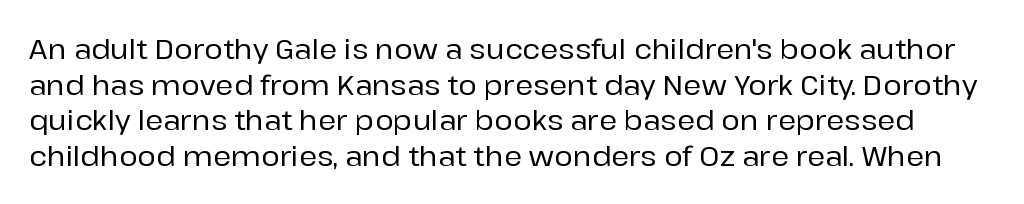
A typesetter would call this proportional, since set widths differ per character. This rendering features lettering with no underline. Look at the tracking — it's just the regular setting, nothing added. You can tell it's not italic because the verticals are truly vertical. Check where the strokes stop: nothing finishes them off — pure sans. The leading is moderate, giving the passage an even texture.
